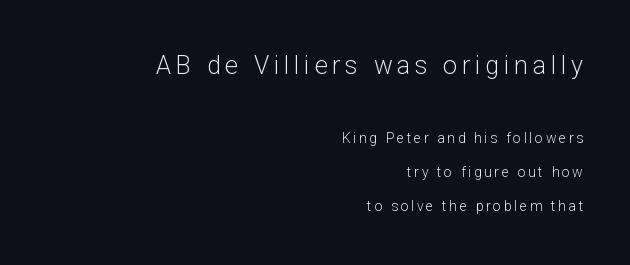
Q: Is the text bold? A: No.
Q: Is the text italic (slanted)? A: No, it is upright.
Q: Is the text underlined? A: No.
Q: How is the paragraph aligned? A: Right-aligned.
Q: Is the spacing between lines tight, normal or loose? A: Loose.
Q: Which block of text is set in a larger size, the first (top) or the second (bottom)? A: The first (top) one.
